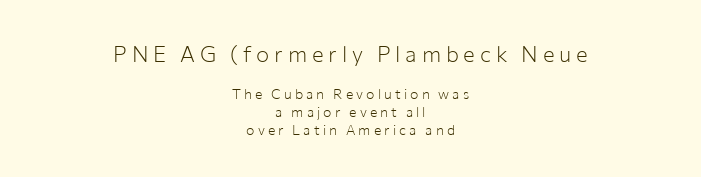
The image shows 22 px text type, upright; set centered, normal line spacing (1.26x), unusually wide letter spacing (+0.22 em), not underlined; the first (top) block is 1.57x larger.
